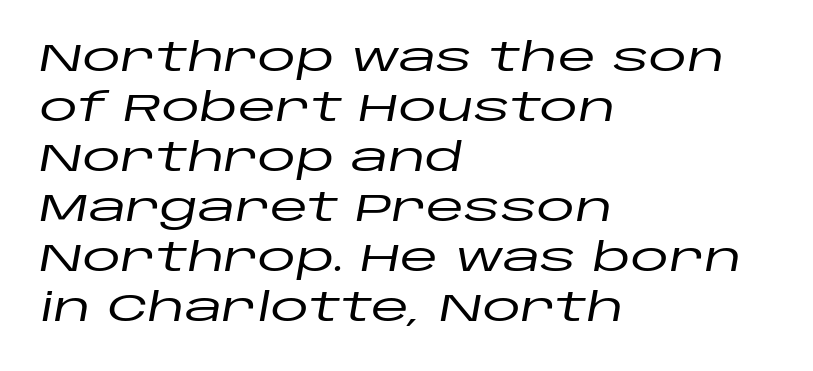
The image shows 39 px wide type, italic (leaning right); set left-aligned, normal line spacing (1.28x), normal letter spacing, not underlined; low stroke contrast and a large x-height.
